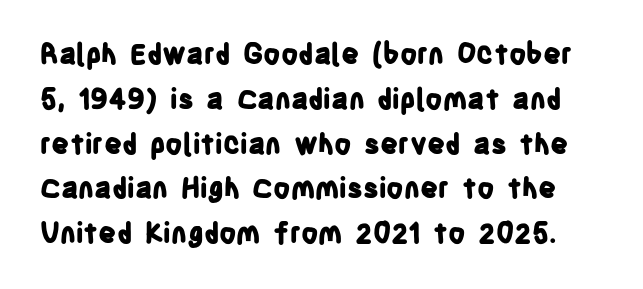
Looks like regular typesetting: each glyph gets only the width it needs. Interline gaps are of average width in this sample. Only glyphs here, with clear space below each row. Does the weight exceed regular? Yes, all the way to bold.
